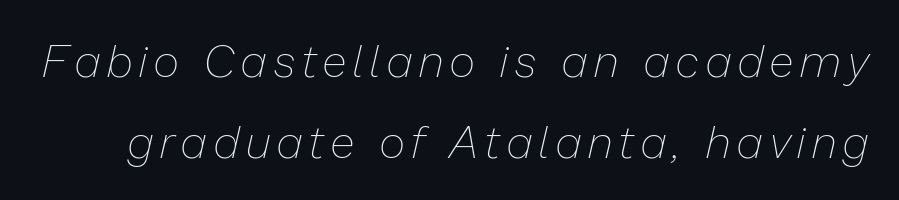
Q: Is the text bold? A: No.
Q: Is the text italic (slanted)? A: Yes, it leans right by about 13 degrees.
Q: Is the text underlined? A: No.
Q: Width (condensed, normal, or wide)? A: Normal.
Q: Stroke contrast? A: Low.
Q: x-height? A: Medium.
Q: Monospaced? A: No.
